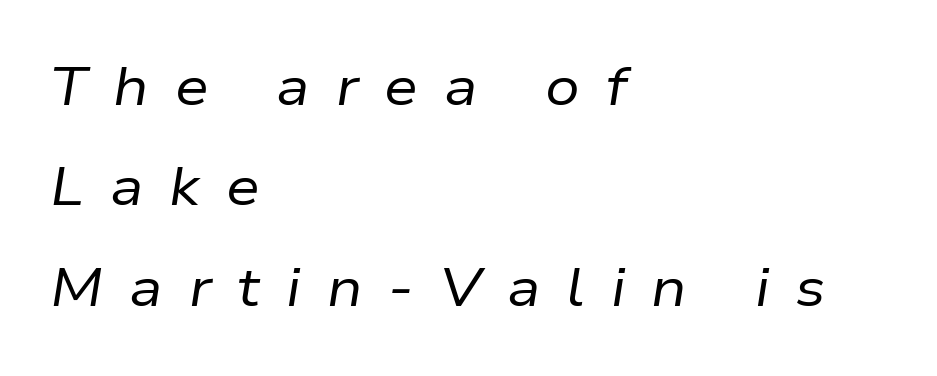
{"italic": "yes", "lean": "right", "slant_degrees": 9, "bold": "no", "weight": "regular", "width": "normal", "stroke_contrast": "low", "x_height": "medium", "monospaced": "no", "underline": "no", "align": "left", "line_spacing_ratio": 1.86, "letter_spacing": "wide", "letter_spacing_em": 0.48, "glyph_px": 54}
